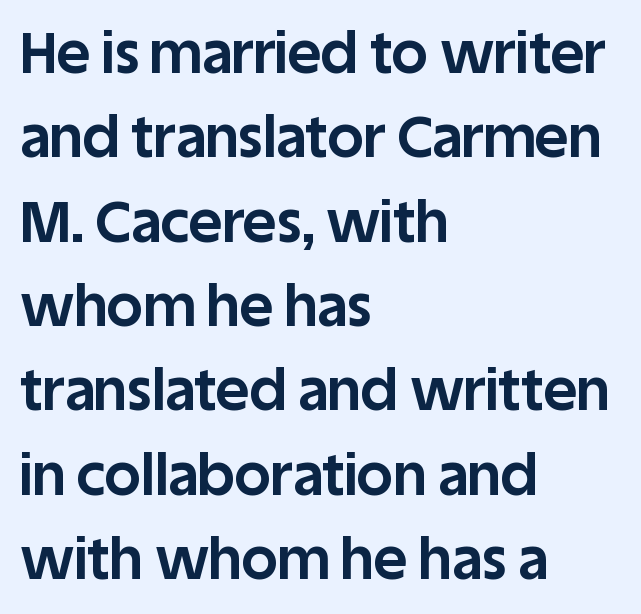
{"serif": "no", "italic": "no", "bold": "yes", "weight": "bold", "width": "normal", "stroke_contrast": "low", "x_height": "large", "monospaced": "no", "underline": "no", "align": "left", "line_spacing": "normal", "line_spacing_ratio": 1.48, "letter_spacing": "normal", "letter_spacing_em": 0.0, "glyph_px": 57}
